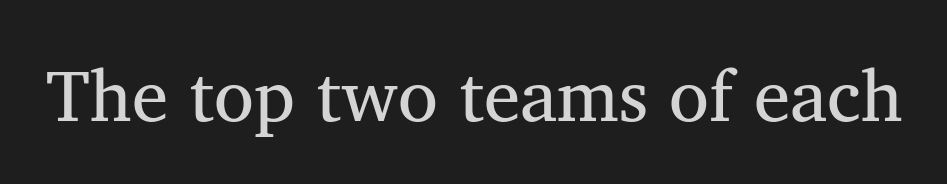
The passage shown is typeset with a serif family. Bare-footed words on every line. Note the varied advance widths — an 'i' is clearly narrower than an 'm'. How are the letters spaced? Ordinarily, with no added tracking.
